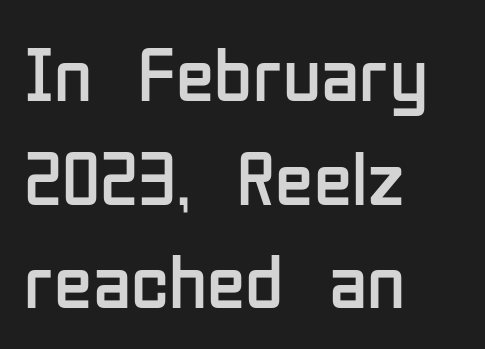
{"serif": "no", "italic": "no", "bold": "no", "weight": "regular", "width": "condensed", "stroke_contrast": "low", "x_height": "medium", "monospaced": "no", "underline": "no", "align": "left", "line_spacing": "normal", "line_spacing_ratio": 1.33, "letter_spacing": "normal", "letter_spacing_em": 0.0, "glyph_px": 78}
